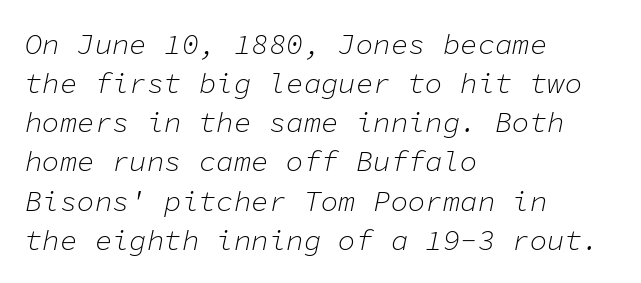
Q: Is the text bold? A: No.
Q: Is the text italic (slanted)? A: Yes, it leans right by about 11 degrees.
Q: Is the text underlined? A: No.
Q: How is the paragraph aligned? A: Left-aligned.
Q: Is the spacing between letters normal or unusually wide? A: Normal.
Q: Is the spacing between lines tight, normal or loose? A: Normal.
Q: Width (condensed, normal, or wide)? A: Normal.
Q: Stroke contrast? A: Low.
Q: x-height? A: Medium.
Q: Monospaced? A: Yes.
